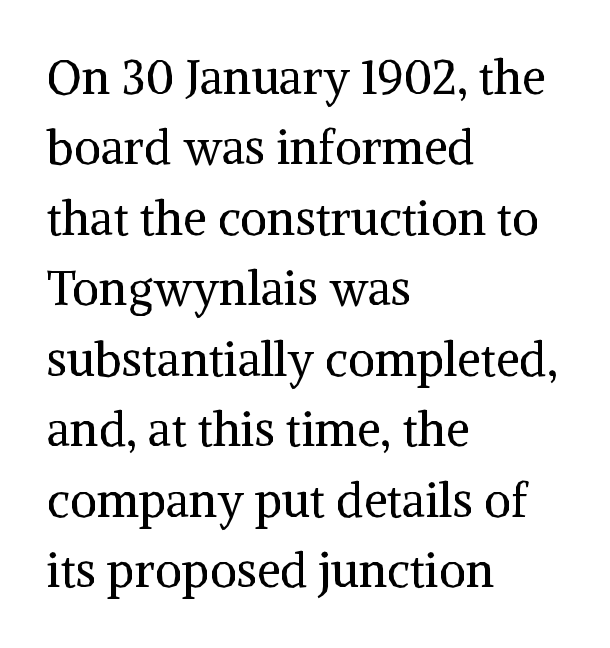
This sample uses plain, unmodified letter spacing. The baseline area is clear. Does the type have serifs? Yes, each stem ends in a small foot. The letters stand upright; this is a roman face.
